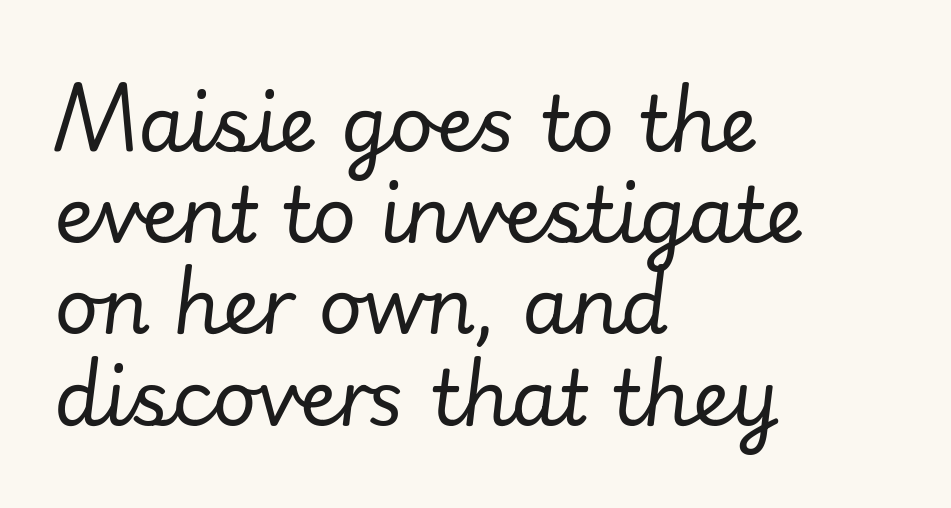
{"italic": "yes", "lean": "right", "slant_degrees": 7, "bold": "no", "weight": "regular", "width": "normal", "stroke_contrast": "low", "x_height": "small", "monospaced": "no", "underline": "no", "align": "left", "line_spacing_ratio": 1.2, "letter_spacing": "normal", "letter_spacing_em": 0.0, "glyph_px": 76}
